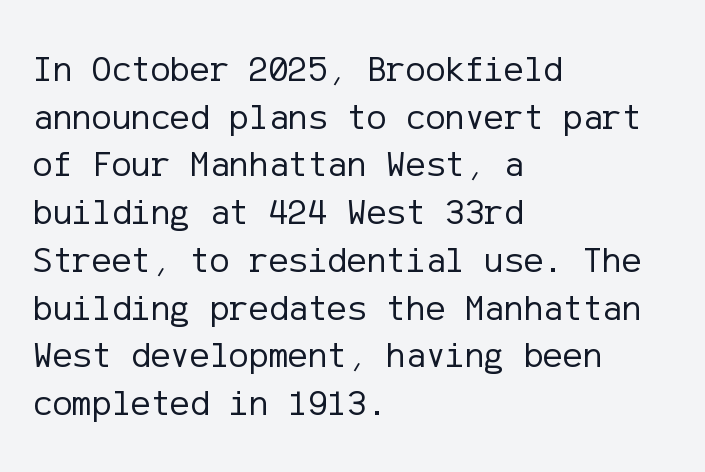
{"serif": "no", "italic": "no", "bold": "no", "weight": "regular", "width": "normal", "stroke_contrast": "low", "x_height": "medium", "underline": "no", "align": "left", "line_spacing": "normal", "line_spacing_ratio": 1.29, "letter_spacing": "normal", "letter_spacing_em": 0.0, "glyph_px": 37}
